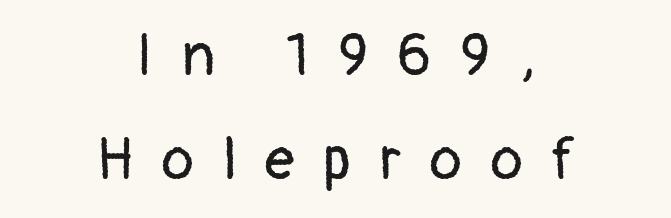
Q: Is the text bold? A: No.
Q: Is the text italic (slanted)? A: No, it is upright.
Q: Is the typeface a serif or a sans-serif typeface? A: Sans-serif.
Q: Is the text underlined? A: No.
Q: How is the paragraph aligned? A: Centered.
Q: Is the spacing between letters normal or unusually wide? A: Unusually wide.
Q: Width (condensed, normal, or wide)? A: Normal.
Q: Stroke contrast? A: Low.
Q: x-height? A: Medium.
Q: Monospaced? A: No.
